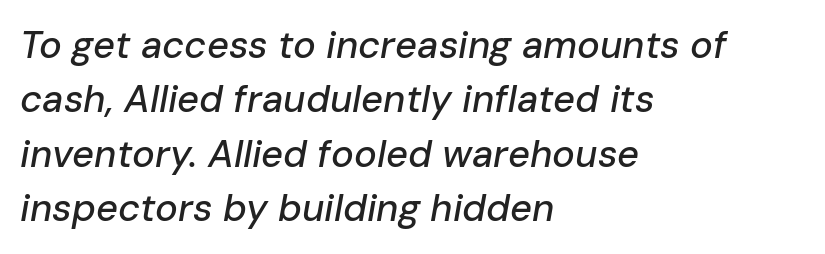
The image shows 38 px text type, italic (leaning right); set left-aligned, normal line spacing (1.43x), normal letter spacing, not underlined; low stroke contrast and a medium x-height.
